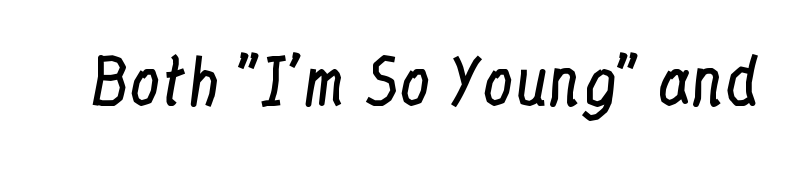
Small tapered or slab feet sit at the stroke ends, so this counts as serif. A bare baseline throughout the passage. Words appear dense and cohesive because spacing is normal.
